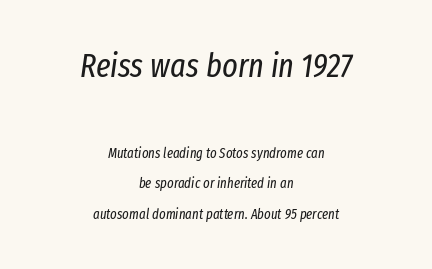
Q: Is the text bold? A: No.
Q: Is the text italic (slanted)? A: Yes, it leans right by about 8 degrees.
Q: Is the text underlined? A: No.
Q: How is the paragraph aligned? A: Centered.
Q: Is the spacing between letters normal or unusually wide? A: Normal.
Q: Is the spacing between lines tight, normal or loose? A: Loose.
Q: Which block of text is set in a larger size, the first (top) or the second (bottom)? A: The first (top) one.
Q: Width (condensed, normal, or wide)? A: Condensed.
Q: Stroke contrast? A: Low.
Q: x-height? A: Medium.
Q: Monospaced? A: No.
